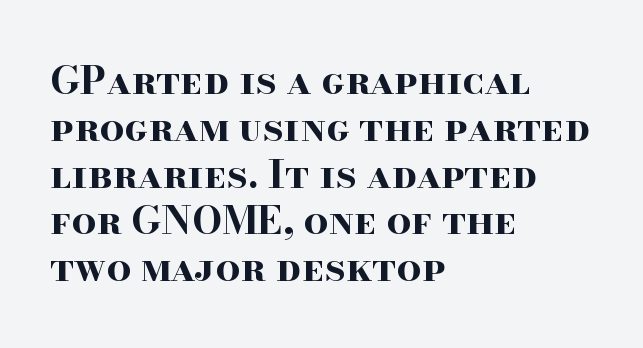
Q: Is the text bold? A: Yes.
Q: Is the text italic (slanted)? A: No, it is upright.
Q: Is the typeface a serif or a sans-serif typeface? A: Serif.
Q: Is the text underlined? A: No.
Q: How is the paragraph aligned? A: Left-aligned.
Q: Is the spacing between letters normal or unusually wide? A: Normal.
Q: Width (condensed, normal, or wide)? A: Wide.
Q: Stroke contrast? A: High.
Q: x-height? A: Small.
Q: Monospaced? A: No.
